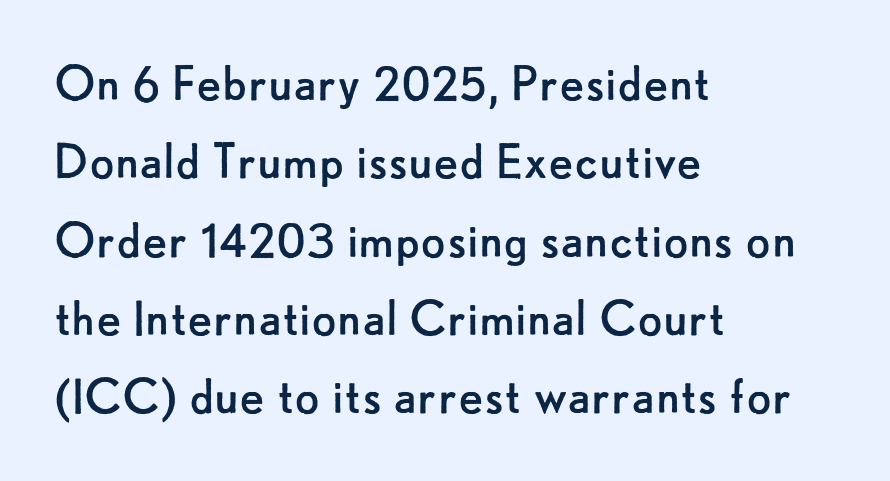
{"serif": "no", "italic": "no", "bold": "no", "weight": "regular", "width": "normal", "stroke_contrast": "low", "x_height": "small", "monospaced": "no", "underline": "no", "align": "left", "line_spacing": "normal", "line_spacing_ratio": 1.35, "letter_spacing": "normal", "letter_spacing_em": 0.0, "glyph_px": 58}
